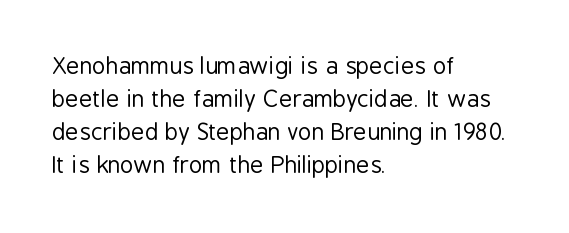
Q: Is the text bold? A: No.
Q: Is the text italic (slanted)? A: No, it is upright.
Q: Is the text underlined? A: No.
Q: How is the paragraph aligned? A: Left-aligned.
Q: Is the spacing between letters normal or unusually wide? A: Normal.
Q: Is the spacing between lines tight, normal or loose? A: Normal.
